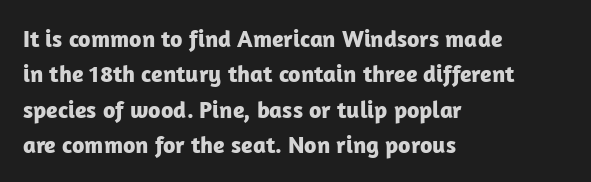
The image shows 24 px bold type, upright; set left-aligned, normal line spacing (1.47x), normal letter spacing, not underlined.
